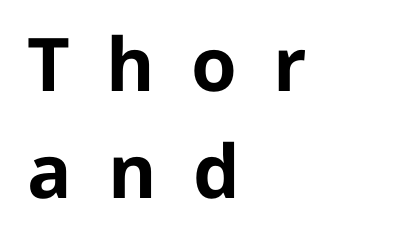
What kind of face is this? One without serifs — a sans. Is the block centered? No — it sits flush against the left margin. Vertical spacing — default. Nope, not italic — everything's standing straight.
